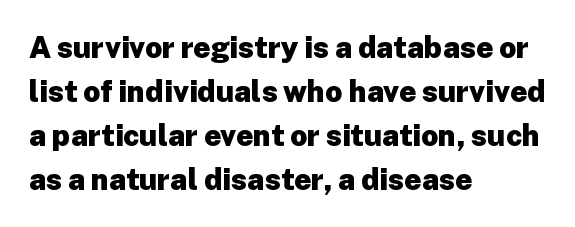
You could call the tracking neutral — neither tight nor loose. Every letter is thick-stroked: bold, no question. A typesetter would label this face a sans. What's the leading like? Ordinary, nothing unusual. This sample has the flowing, uneven cadence of proportional lettering.
